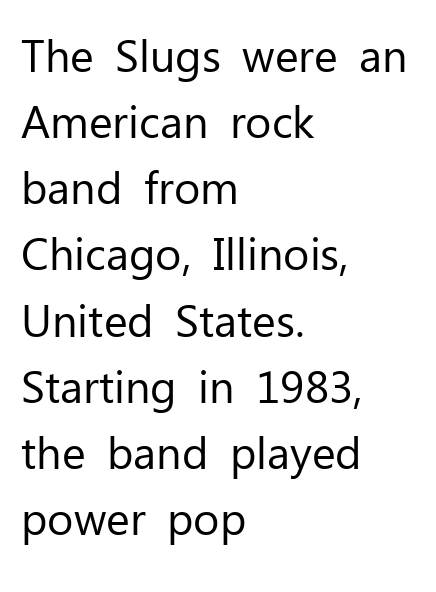
{"serif": "no", "italic": "no", "bold": "no", "weight": "regular", "width": "normal", "stroke_contrast": "low", "x_height": "medium", "monospaced": "no", "underline": "no", "align": "left", "line_spacing": "normal", "line_spacing_ratio": 1.47, "letter_spacing": "normal", "letter_spacing_em": 0.0, "glyph_px": 45}
